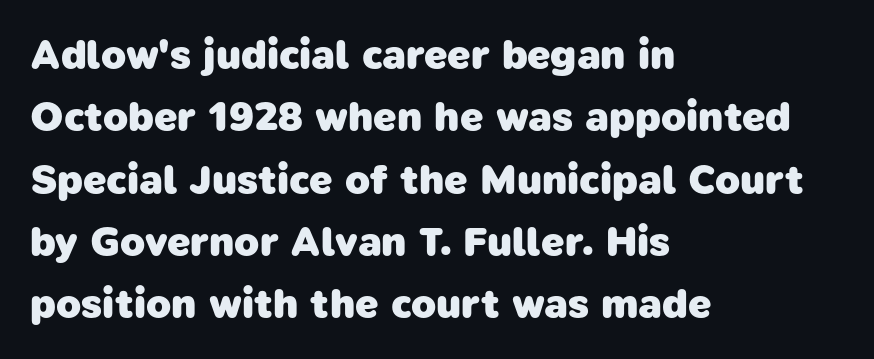
{"serif": "no", "bold": "yes", "weight": "heavy", "width": "normal", "stroke_contrast": "low", "x_height": "medium", "monospaced": "no", "underline": "no", "align": "left", "line_spacing": "normal", "line_spacing_ratio": 1.52, "letter_spacing": "normal", "letter_spacing_em": 0.0, "glyph_px": 41}
